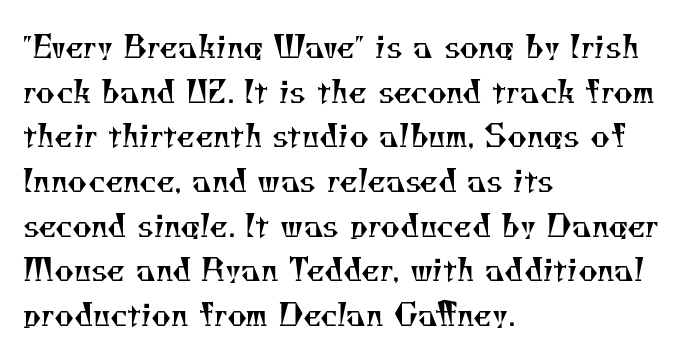
The image shows 30 px regular-weight serif type; set left-aligned, normal line spacing (1.49x), normal letter spacing, not underlined; medium stroke contrast and a small x-height.
